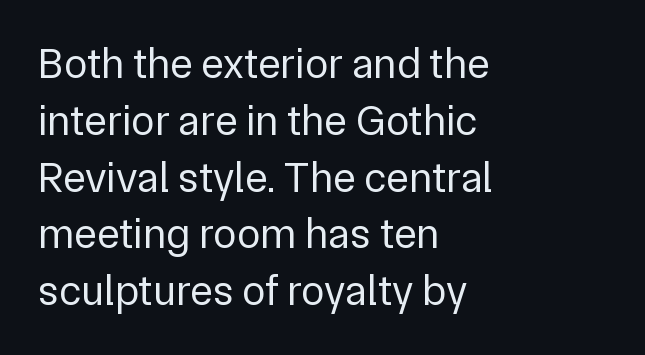
Q: Is the text bold? A: No.
Q: Is the text italic (slanted)? A: No, it is upright.
Q: Is the typeface a serif or a sans-serif typeface? A: Sans-serif.
Q: Is the text underlined? A: No.
Q: How is the paragraph aligned? A: Left-aligned.
Q: Is the spacing between letters normal or unusually wide? A: Normal.
Q: Is the spacing between lines tight, normal or loose? A: Normal.
Q: Width (condensed, normal, or wide)? A: Normal.
Q: Stroke contrast? A: Low.
Q: x-height? A: Medium.
Q: Monospaced? A: No.
